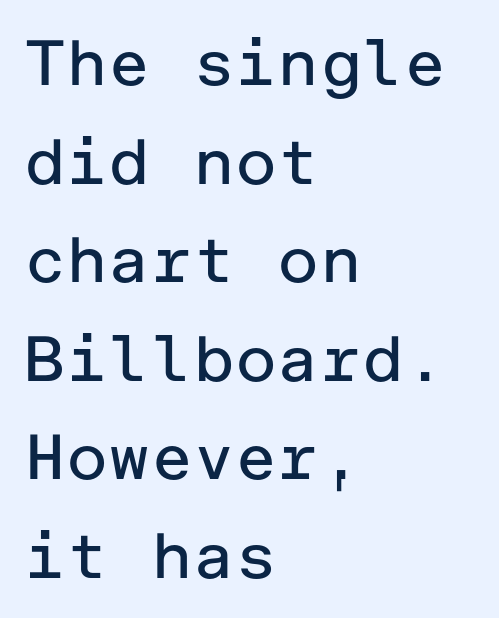
The lettering stays uniformly vertical, giving the passage a roman look. Every row of glyphs begins at an identical x-position on the left. Regular leading. Beneath every word, the page is bare. The passage shown is typeset with a sans-serif family.
